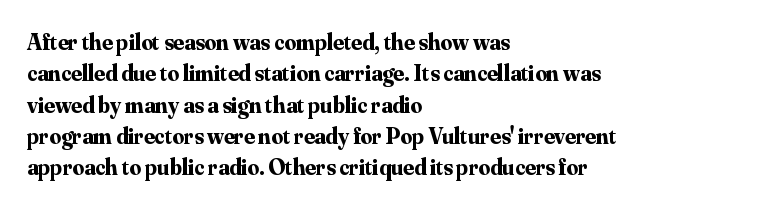
If you drew a line through each stem, it would be perfectly vertical. The face used here has the dense, thick strokes of a bold. All the whitespace from short lines collects on the right. Observe the ordinary spacing: letters are neighbours, not strangers. Rule under the text: the space is simply empty.
